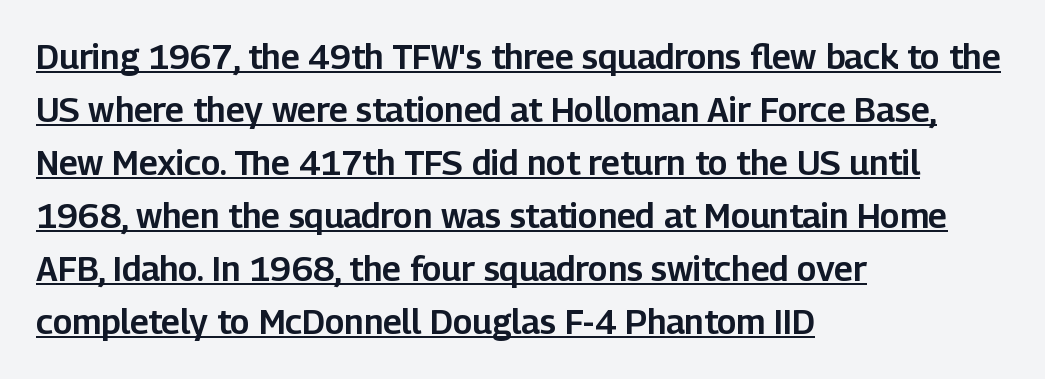
{"serif": "no", "italic": "no", "width": "normal", "stroke_contrast": "low", "x_height": "medium", "monospaced": "no", "underline": "yes", "align": "left", "line_spacing": "normal", "line_spacing_ratio": 1.56, "letter_spacing": "normal", "letter_spacing_em": 0.0, "glyph_px": 34}
